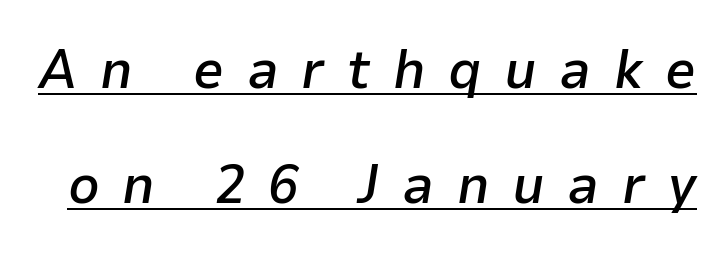
Look at the tracking — it's clearly loosened, letters drifting apart. Does a line run under the words? Yes, clearly. The face used here has a pronounced slope to its letters. Notice the strokes are somewhat thickened but not fully heavy: this is a semibold.
